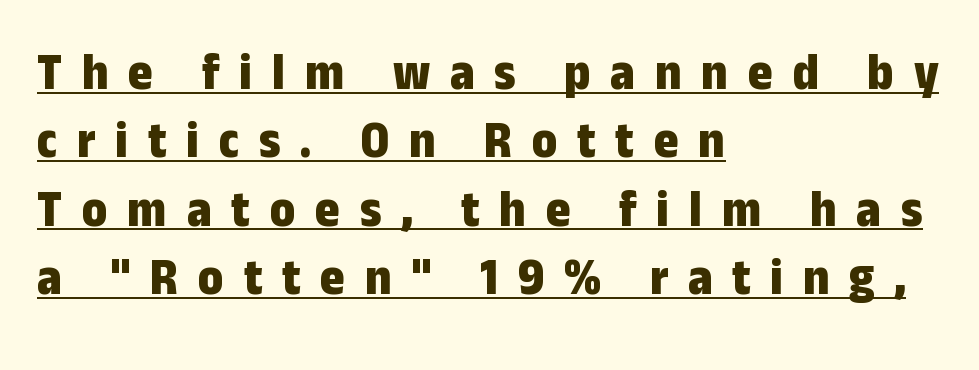
{"serif": "no", "italic": "no", "bold": "yes", "weight": "bold", "width": "condensed", "stroke_contrast": "low", "x_height": "medium", "monospaced": "no", "underline": "yes", "align": "left", "line_spacing": "normal", "line_spacing_ratio": 1.29, "letter_spacing": "wide", "letter_spacing_em": 0.37, "glyph_px": 53}
